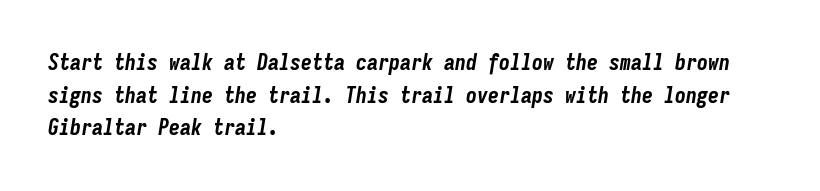
Anything drawn beneath the words? Only blank space. You could call the tracking neutral — neither tight nor loose. Whoever set this chose a conventional vertical rhythm. Designer's note — italics engaged.
